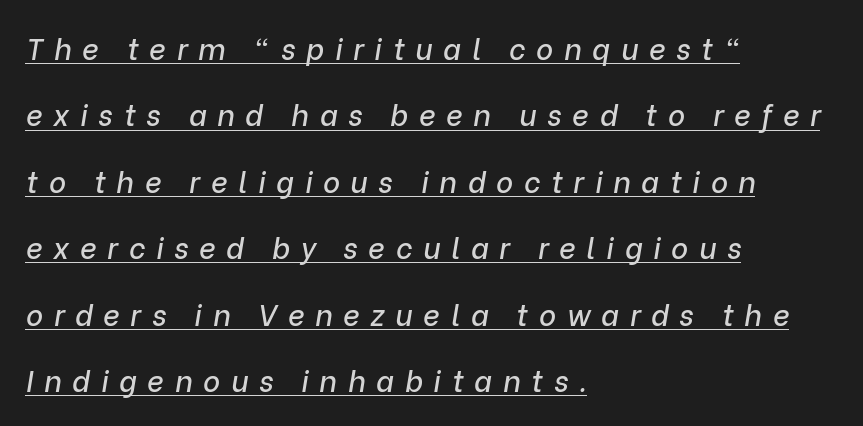
{"italic": "yes", "lean": "right", "slant_degrees": 9, "width": "normal", "stroke_contrast": "low", "x_height": "medium", "monospaced": "no", "underline": "yes", "align": "left", "line_spacing": "loose", "line_spacing_ratio": 2.29, "letter_spacing": "wide", "letter_spacing_em": 0.37, "glyph_px": 29}
